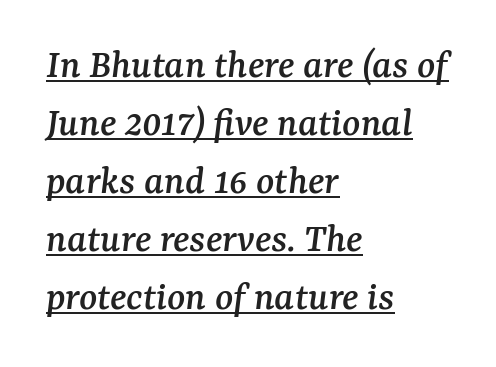
{"serif": "yes", "italic": "yes", "lean": "right", "slant_degrees": 7, "width": "normal", "stroke_contrast": "medium", "x_height": "medium", "monospaced": "no", "underline": "yes", "align": "left", "line_spacing": "normal", "line_spacing_ratio": 1.38, "letter_spacing": "normal", "letter_spacing_em": 0.0, "glyph_px": 42}
